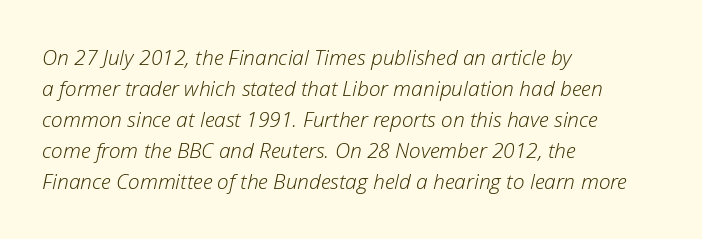
{"italic": "yes", "lean": "right", "slant_degrees": 12, "bold": "no", "underline": "no", "align": "left", "line_spacing": "normal", "line_spacing_ratio": 1.48, "letter_spacing": "normal", "letter_spacing_em": 0.0, "glyph_px": 21}
